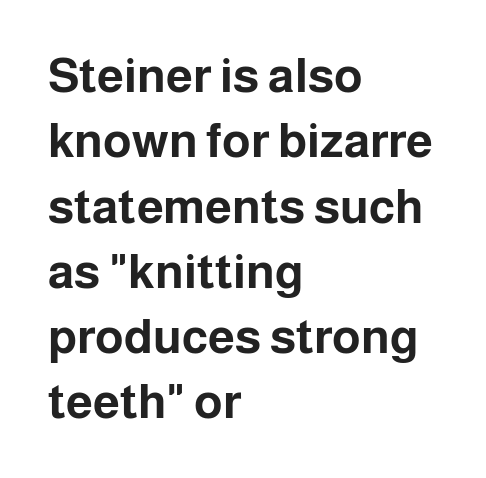
{"serif": "no", "italic": "no", "bold": "yes", "weight": "bold", "width": "normal", "stroke_contrast": "low", "x_height": "medium", "monospaced": "no", "underline": "no", "align": "left", "line_spacing": "normal", "line_spacing_ratio": 1.36, "letter_spacing": "normal", "letter_spacing_em": 0.0, "glyph_px": 48}
